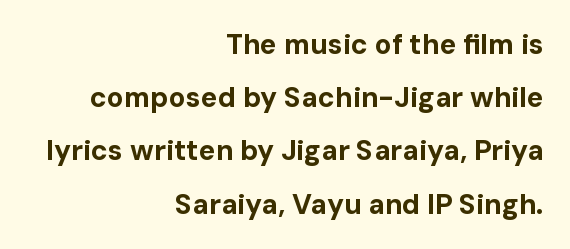
Q: Is the text bold? A: Yes.
Q: Is the text italic (slanted)? A: No, it is upright.
Q: Is the typeface a serif or a sans-serif typeface? A: Sans-serif.
Q: Is the text underlined? A: No.
Q: How is the paragraph aligned? A: Right-aligned.
Q: Is the spacing between letters normal or unusually wide? A: Normal.
Q: Is the spacing between lines tight, normal or loose? A: Loose.
Q: Width (condensed, normal, or wide)? A: Normal.
Q: Stroke contrast? A: Low.
Q: x-height? A: Medium.
Q: Monospaced? A: No.
